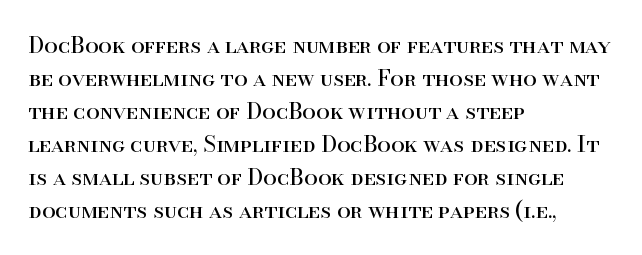
Q: Is the text bold? A: No.
Q: Is the text italic (slanted)? A: No, it is upright.
Q: Is the text underlined? A: No.
Q: How is the paragraph aligned? A: Left-aligned.
Q: Is the spacing between letters normal or unusually wide? A: Normal.
Q: Is the spacing between lines tight, normal or loose? A: Normal.
